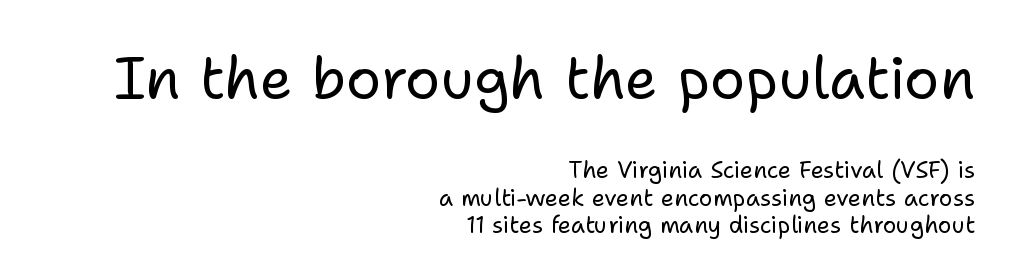
These lines are rendered in a variable-pitch font. Bare-footed words on every line. The letters stand straight up with perfectly vertical stems. Whoever set this made the first block the dominant, larger element.
